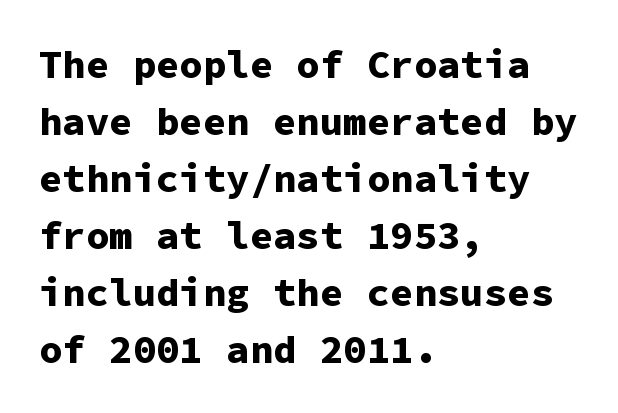
Posture: upright roman. Underline: absent. Is the type bold? Yes — the strokes are clearly thick and heavy. The lines sit at an ordinary, default distance from one another. A typesetter would call this monospace, since all characters share one set width. The ragged edge is on the right, which tells us the setting is flush left.
